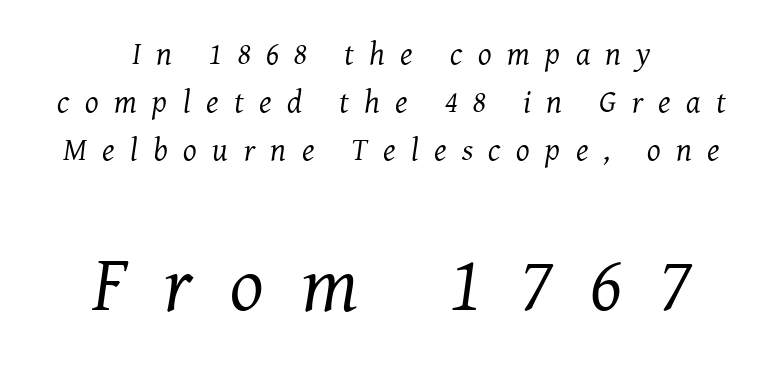
These lines are composed in type with serifs. The baseline area is clear. You could not count columns in this text — the font is proportionally spaced. Summary of vertical rhythm: regular, with standard interline spacing. Display-style spreading of the glyphs; the letterfit is very open. This reads as an unemphasized weight, regular at the heaviest.
